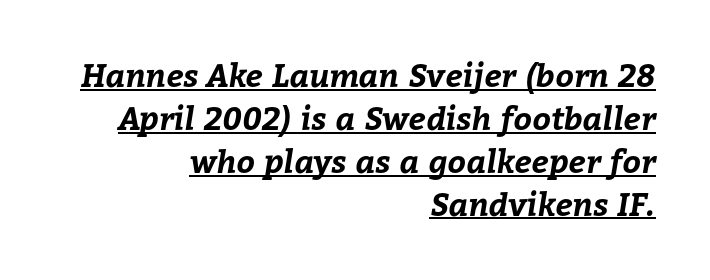
Tracking here is standard; glyphs follow each other at the usual distance. Glance below the letters and you will spot a drawn line. Character widths vary here, with narrow letters taking less room than wide ones. This sample keeps an unexceptional amount of space between lines. The setting favours the right margin, as signatures and pull-quotes sometimes do. Does the weight exceed regular? Yes, all the way to bold.
